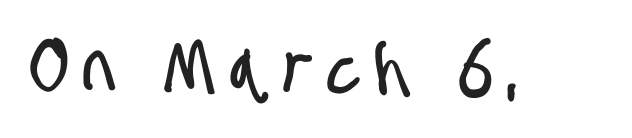
{"serif": "no", "width": "condensed", "stroke_contrast": "low", "x_height": "large", "monospaced": "no", "underline": "no", "glyph_px": 77}
